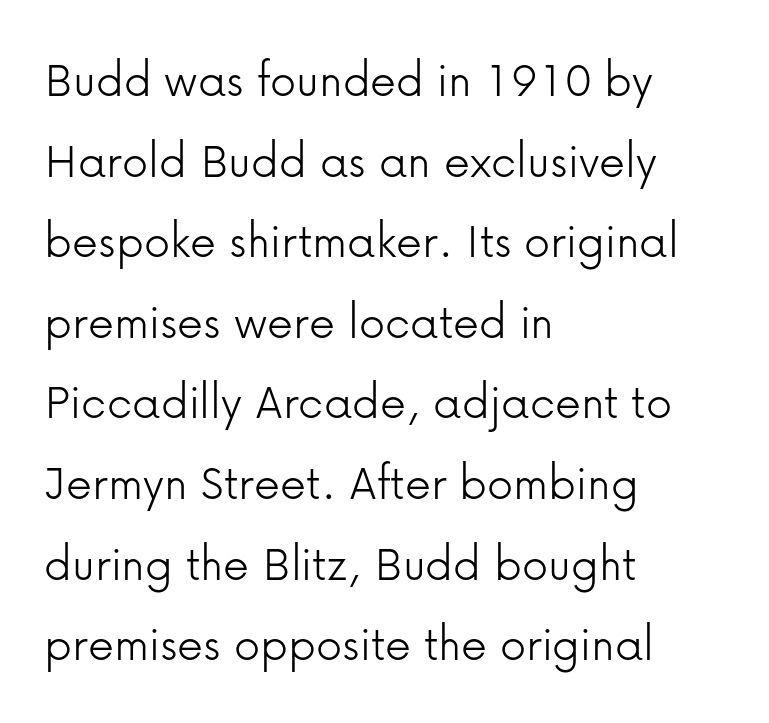
The specimen reads as upright at a glance. Clear beneath every line of the passage. Stroke terminals: plain, sans-serif. This is not heavy type; no bold has been used. These lines are set flush left with a ragged right edge.
